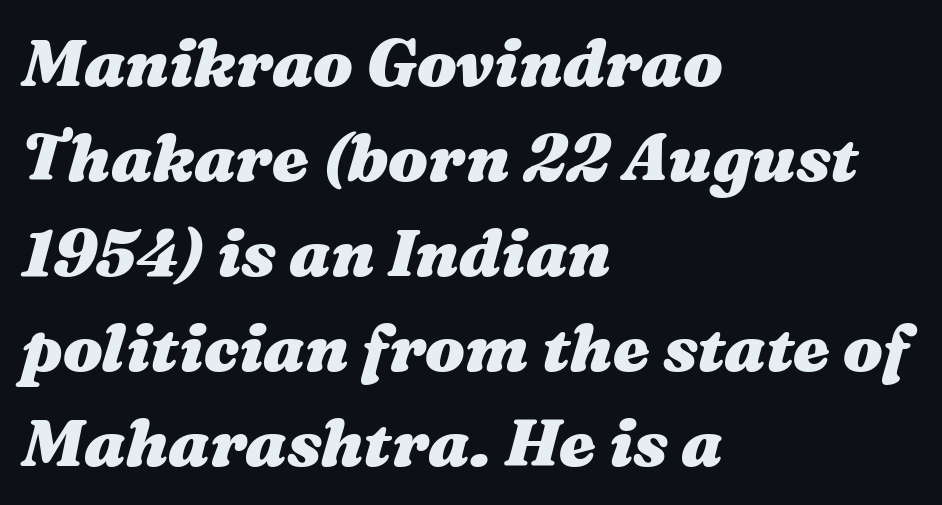
The image shows 66 px heavy, wide type, italic (leaning right); set left-aligned, normal line spacing (1.44x), normal letter spacing, not underlined; medium stroke contrast and a medium x-height.
